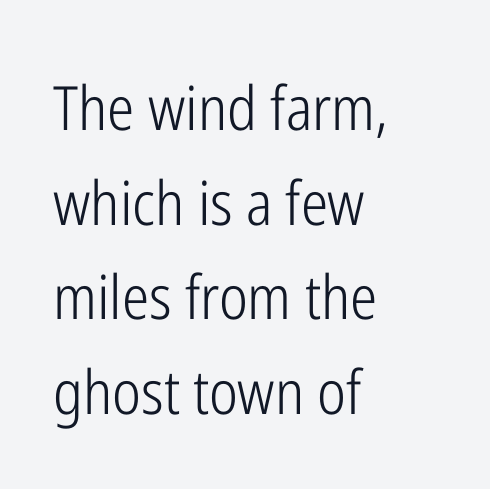
Q: Is the text bold? A: No.
Q: Is the text italic (slanted)? A: No, it is upright.
Q: Is the typeface a serif or a sans-serif typeface? A: Sans-serif.
Q: Is the text underlined? A: No.
Q: How is the paragraph aligned? A: Left-aligned.
Q: Is the spacing between letters normal or unusually wide? A: Normal.
Q: Is the spacing between lines tight, normal or loose? A: Normal.
Q: Width (condensed, normal, or wide)? A: Condensed.
Q: Stroke contrast? A: Low.
Q: x-height? A: Medium.
Q: Monospaced? A: No.
